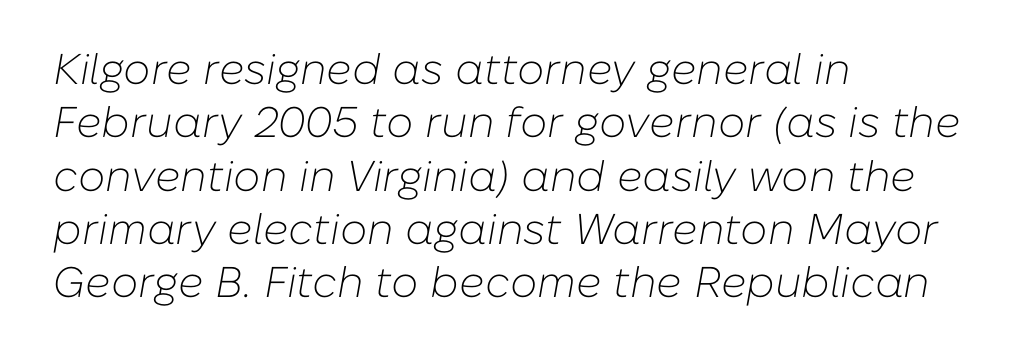
Q: Is the text bold? A: No.
Q: Is the text italic (slanted)? A: Yes, it leans right by about 10 degrees.
Q: Is the text underlined? A: No.
Q: How is the paragraph aligned? A: Left-aligned.
Q: Is the spacing between letters normal or unusually wide? A: Normal.
Q: Width (condensed, normal, or wide)? A: Normal.
Q: Stroke contrast? A: Low.
Q: x-height? A: Medium.
Q: Monospaced? A: No.
